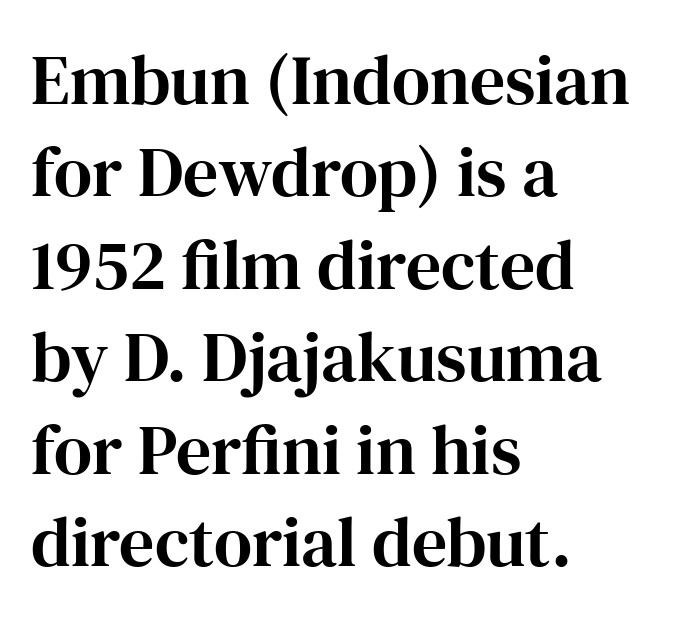
{"serif": "yes", "italic": "no", "width": "normal", "stroke_contrast": "high", "x_height": "medium", "monospaced": "no", "underline": "no", "align": "left", "line_spacing": "normal", "line_spacing_ratio": 1.32, "letter_spacing": "normal", "letter_spacing_em": 0.0, "glyph_px": 70}
